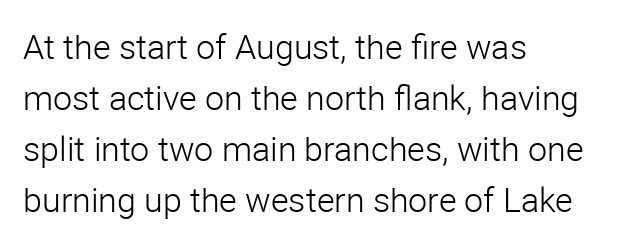
Q: Is the text bold? A: No.
Q: Is the text italic (slanted)? A: No, it is upright.
Q: Is the typeface a serif or a sans-serif typeface? A: Sans-serif.
Q: Is the text underlined? A: No.
Q: How is the paragraph aligned? A: Left-aligned.
Q: Is the spacing between letters normal or unusually wide? A: Normal.
Q: Is the spacing between lines tight, normal or loose? A: Normal.
Q: Width (condensed, normal, or wide)? A: Normal.
Q: Stroke contrast? A: Low.
Q: x-height? A: Medium.
Q: Monospaced? A: No.
